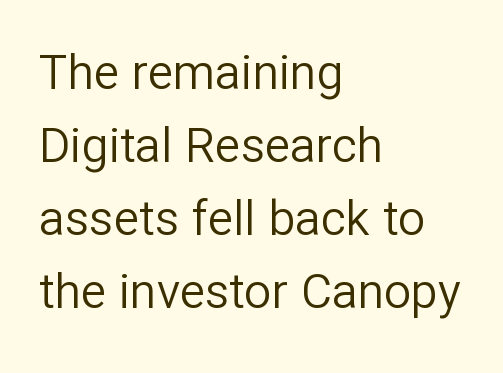
Q: Is the text bold? A: No.
Q: Is the text italic (slanted)? A: No, it is upright.
Q: Is the typeface a serif or a sans-serif typeface? A: Sans-serif.
Q: Is the text underlined? A: No.
Q: How is the paragraph aligned? A: Left-aligned.
Q: Is the spacing between letters normal or unusually wide? A: Normal.
Q: Is the spacing between lines tight, normal or loose? A: Normal.
Q: Width (condensed, normal, or wide)? A: Normal.
Q: Stroke contrast? A: Low.
Q: x-height? A: Medium.
Q: Monospaced? A: No.
